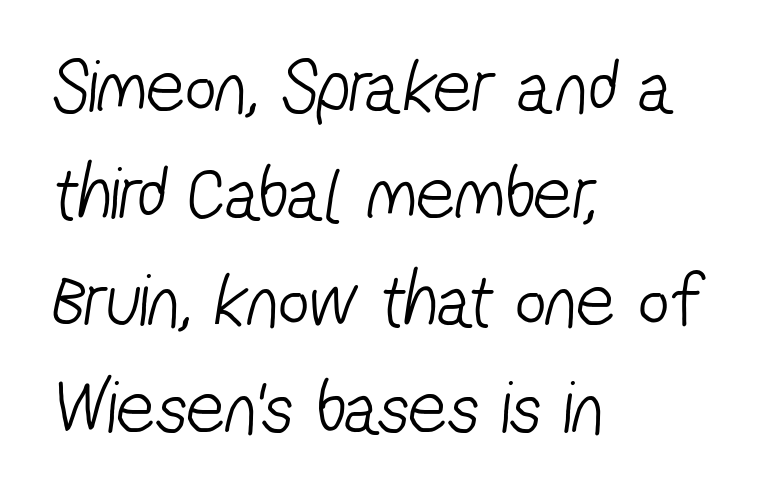
The lines are quadded left. Check under the words: just untouched page. What kind of face is this? One without serifs — a sans. The weight tops out at a normal text grade. Tracking value appears to be zero — textbook default spacing.
